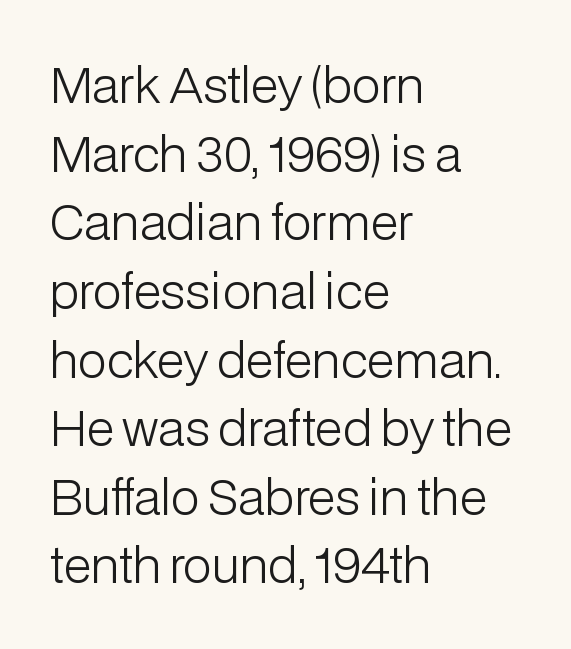
Q: Is the text bold? A: No.
Q: Is the text italic (slanted)? A: No, it is upright.
Q: Is the typeface a serif or a sans-serif typeface? A: Sans-serif.
Q: Is the text underlined? A: No.
Q: How is the paragraph aligned? A: Left-aligned.
Q: Is the spacing between letters normal or unusually wide? A: Normal.
Q: Is the spacing between lines tight, normal or loose? A: Normal.
Q: Width (condensed, normal, or wide)? A: Normal.
Q: Stroke contrast? A: Low.
Q: x-height? A: Medium.
Q: Monospaced? A: No.
